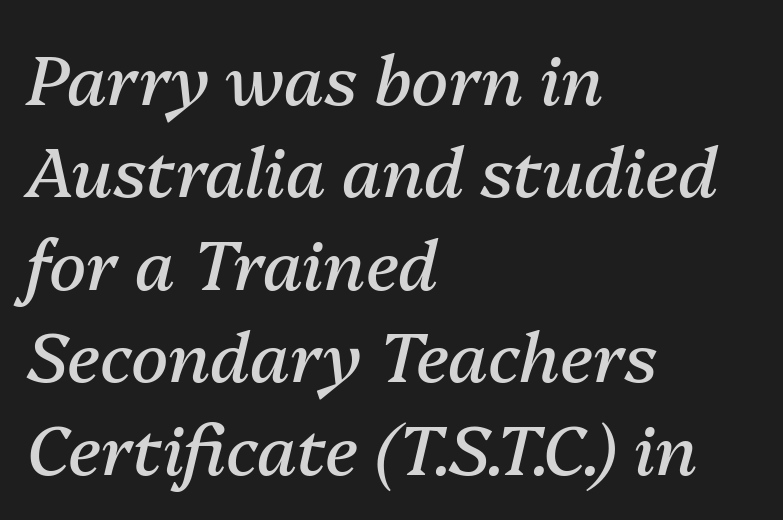
The image shows 69 px regular-weight type, italic (leaning right); set left-aligned, normal line spacing (1.34x), normal letter spacing, not underlined; medium stroke contrast and a medium x-height.
